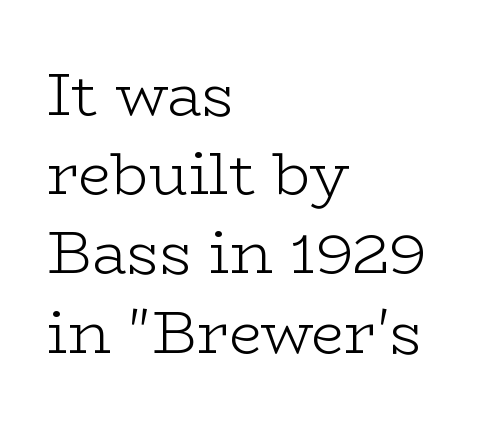
Students, note that the glyphs here touch the page at normal intervals. Proportional: the letters do not fall into vertical columns. This is roman type, the default non-slanted kind. Caption: multi-line text, flush left, ragged right. Each letter's strokes conclude with small projecting serifs.
